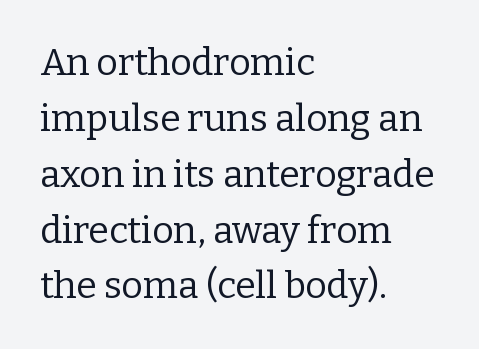
Tracking here is standard; glyphs follow each other at the usual distance. Nothing heavy about these letters — not bold at all. If you drew a line through each stem, it would be perfectly vertical. Little horizontal feet cap the strokes, marking this as serif type. Check under the words: just untouched page.
